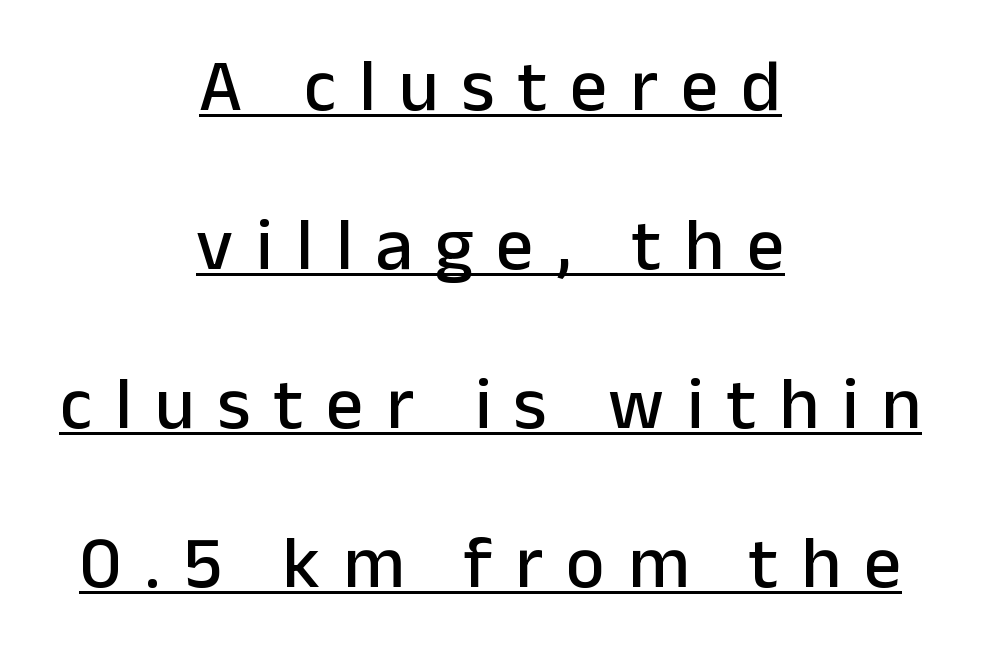
You can see a thin bar hugging the bottom of the glyphs. Does extra space separate the letters? Yes, quite a lot of it. The rendering uses natural spacing where letterforms have individual widths. The space between consecutive lines is lavish.
